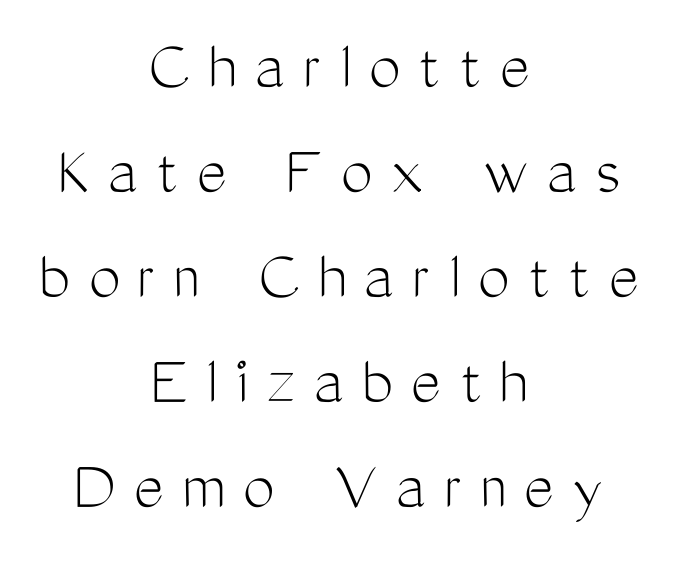
The image shows 71 px light, condensed sans-serif type, upright; set centered, normal line spacing (1.48x), unusually wide letter spacing (+0.25 em), not underlined; medium stroke contrast and a medium x-height.
